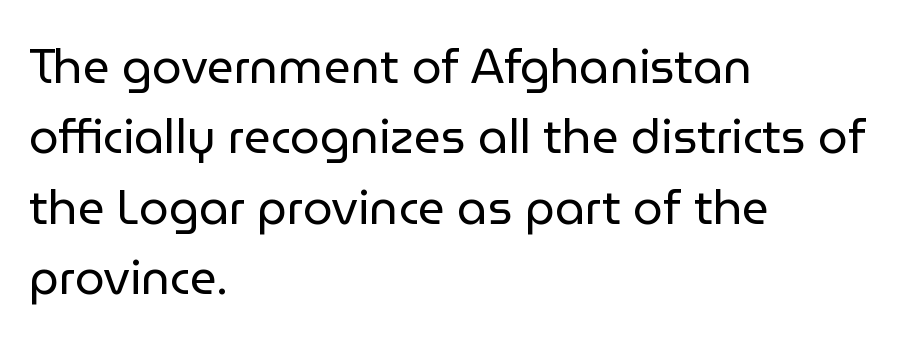
The image shows 47 px regular-weight sans-serif type, upright; set left-aligned, normal line spacing (1.5x), normal letter spacing, not underlined; low stroke contrast and a medium x-height.
